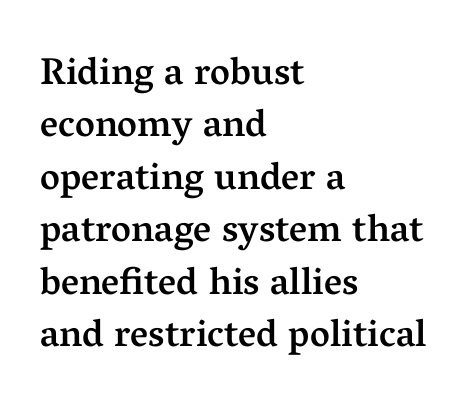
{"serif": "yes", "italic": "no", "bold": "semi", "weight": "semibold", "width": "normal", "stroke_contrast": "medium", "x_height": "medium", "monospaced": "no", "underline": "no", "align": "left", "line_spacing": "normal", "line_spacing_ratio": 1.38, "letter_spacing": "normal", "letter_spacing_em": 0.0, "glyph_px": 38}
